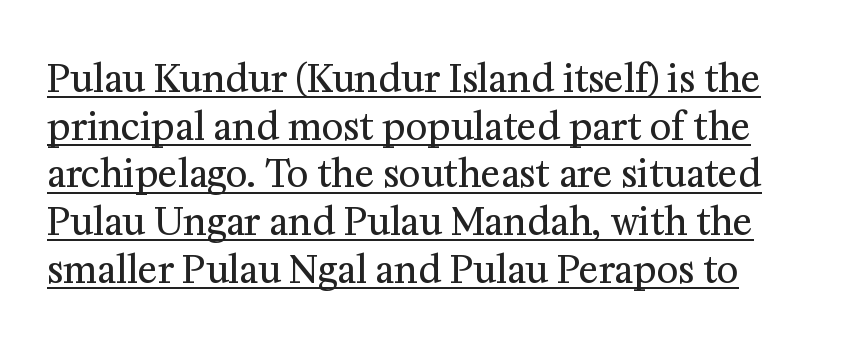
Q: Is the text bold? A: No.
Q: Is the text italic (slanted)? A: No, it is upright.
Q: Is the typeface a serif or a sans-serif typeface? A: Serif.
Q: Is the text underlined? A: Yes.
Q: Is the spacing between letters normal or unusually wide? A: Normal.
Q: Is the spacing between lines tight, normal or loose? A: Normal.
Q: Width (condensed, normal, or wide)? A: Normal.
Q: Stroke contrast? A: Medium.
Q: x-height? A: Medium.
Q: Monospaced? A: No.
